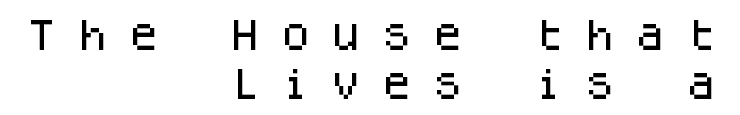
Just letters on the line, the space beneath them empty. The characters display no serif detailing; their extremities are plain. The line texture is sparse and dotted thanks to wide tracking. These lines are set flush right with a ragged left edge. Vertical spacing — default.
